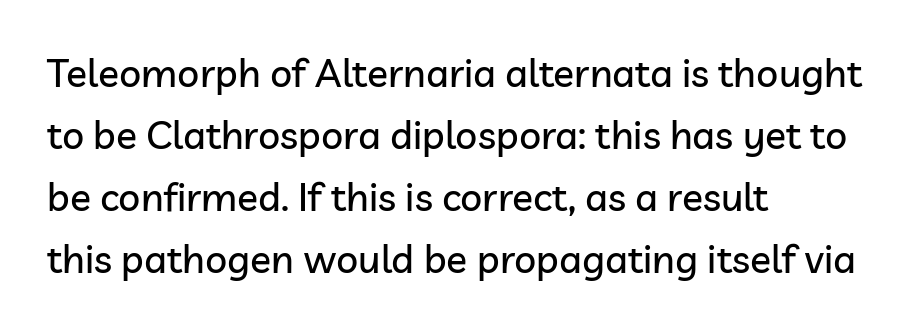
The gaps between neighbouring characters are ordinary and unremarkable. The lines in this sample share a left origin and differ only in where they stop. You could not count columns in this text — the font is proportionally spaced. The space between consecutive lines is moderate. Descenders are the only things crossing below the line. The lettering holds an erect, upright posture throughout.
